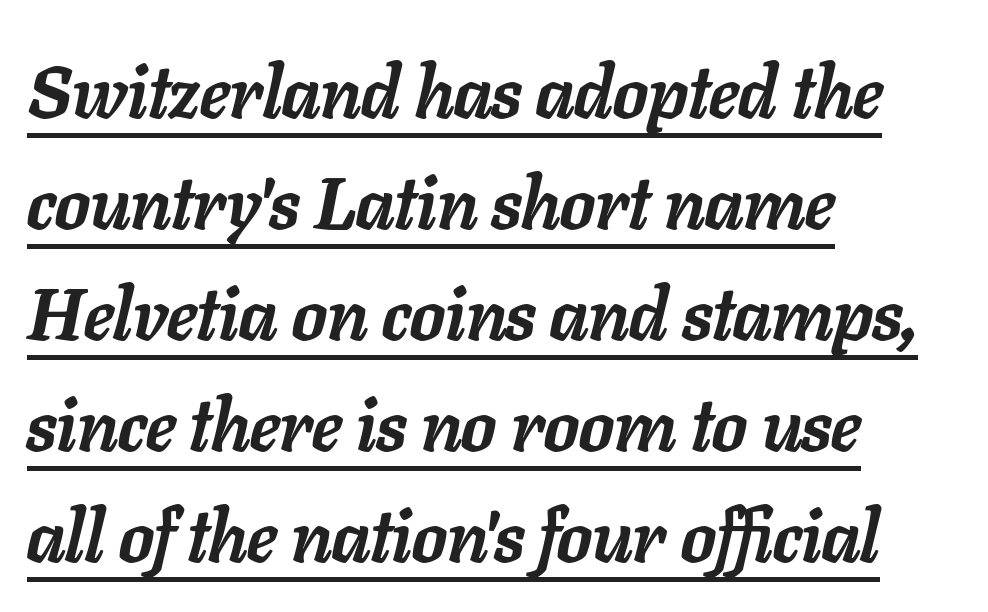
{"italic": "yes", "lean": "right", "slant_degrees": 11, "bold": "yes", "weight": "semibold", "width": "normal", "stroke_contrast": "low", "x_height": "medium", "monospaced": "no", "underline": "yes", "align": "left", "line_spacing": "normal", "line_spacing_ratio": 1.52, "letter_spacing": "normal", "letter_spacing_em": 0.0, "glyph_px": 73}
